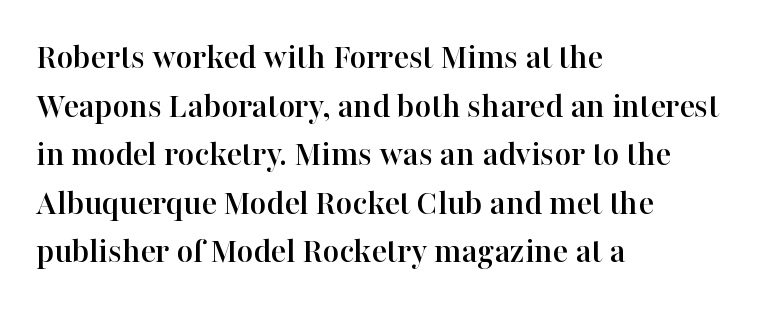
Between one letter and the next there's only the usual sliver of space. A typesetter would call this proportional, since set widths differ per character. The paragraph has a hard left edge and a soft right edge. A serif font was chosen for this passage. The specimen omits any rule beneath the text block's lines.
